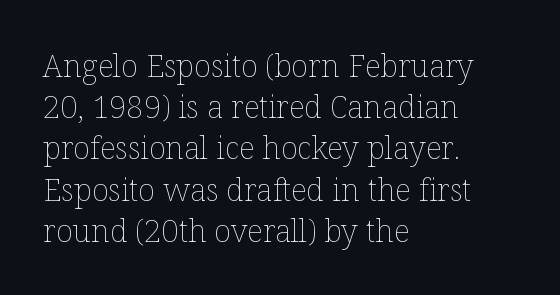
{"italic": "no", "bold": "no", "weight": "thin", "width": "normal", "stroke_contrast": "low", "x_height": "medium", "monospaced": "no", "underline": "no", "align": "left", "line_spacing": "normal", "line_spacing_ratio": 1.33, "letter_spacing": "normal", "letter_spacing_em": 0.0, "glyph_px": 31}
